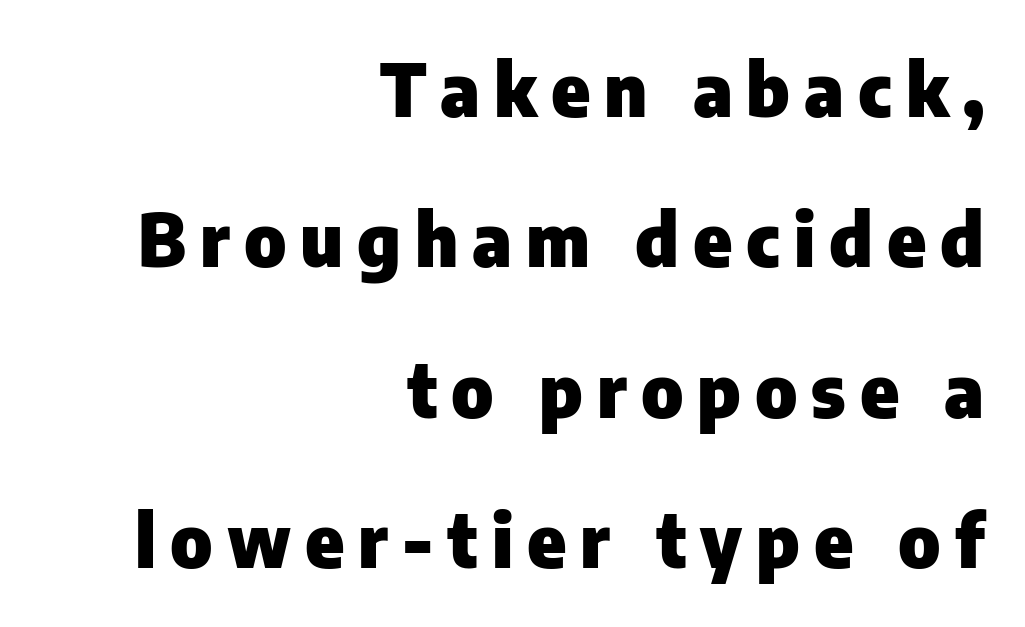
Q: Is the text bold? A: Yes.
Q: Is the text italic (slanted)? A: No, it is upright.
Q: Is the typeface a serif or a sans-serif typeface? A: Sans-serif.
Q: Is the text underlined? A: No.
Q: How is the paragraph aligned? A: Right-aligned.
Q: Is the spacing between lines tight, normal or loose? A: Loose.
Q: Width (condensed, normal, or wide)? A: Normal.
Q: Stroke contrast? A: Low.
Q: x-height? A: Medium.
Q: Monospaced? A: No.
